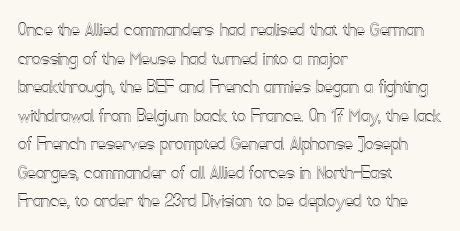
The rendering keeps characters at their native spacing. Does the lettering tilt? It doesn't — this is upright. Descender tails drop into unmarked territory. The lines sit at an ordinary, default distance from one another. One-word summary of the alignment: left.
